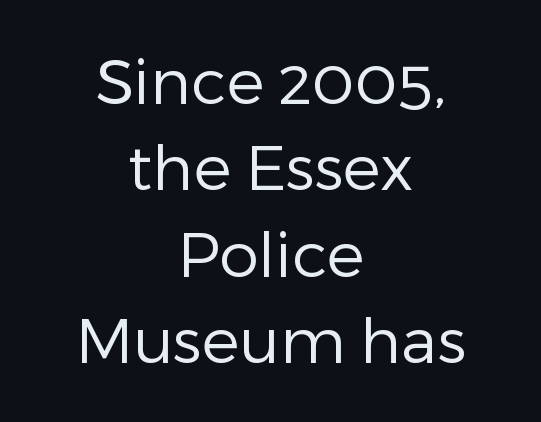
{"serif": "no", "italic": "no", "bold": "no", "weight": "regular", "width": "normal", "stroke_contrast": "low", "x_height": "medium", "monospaced": "no", "underline": "no", "align": "center", "line_spacing": "normal", "line_spacing_ratio": 1.37, "letter_spacing": "normal", "letter_spacing_em": 0.0, "glyph_px": 63}
